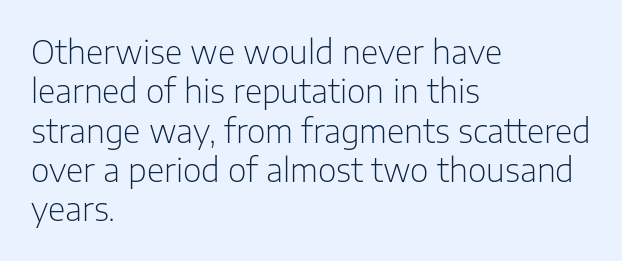
The image shows 32 px light sans-serif type, upright; set left-aligned, line spacing 1.23x, normal letter spacing, not underlined; low stroke contrast and a medium x-height.
